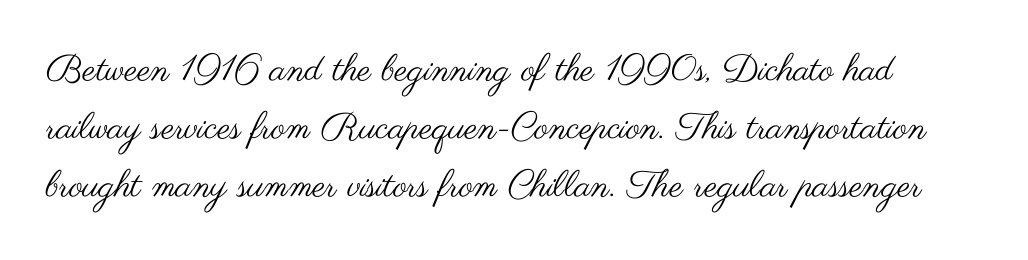
The image shows 37 px regular-weight, wide sans-serif type; set normal line spacing (1.57x), normal letter spacing, not underlined; medium stroke contrast and a small x-height.
